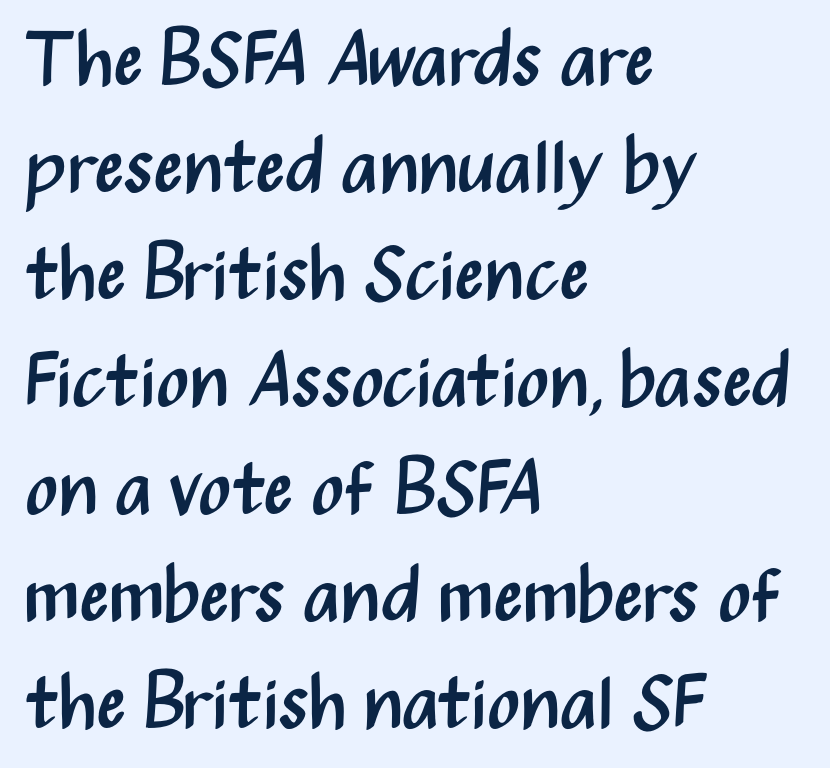
The line texture is even and compact thanks to regular tracking. Serifs: no, the terminals of the letterforms are clean. Descender tails drop into unmarked territory. Reading down the column, the eye jumps a familiar distance to each next line.
